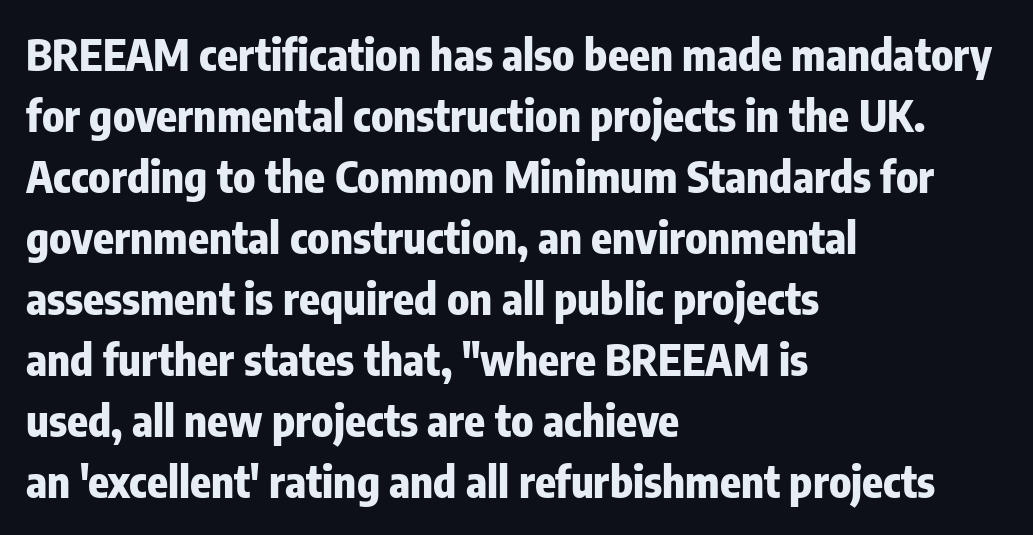
The image shows 43 px heavy, condensed sans-serif type, upright; set left-aligned, normal line spacing (1.42x), normal letter spacing, not underlined; low stroke contrast and a medium x-height.
